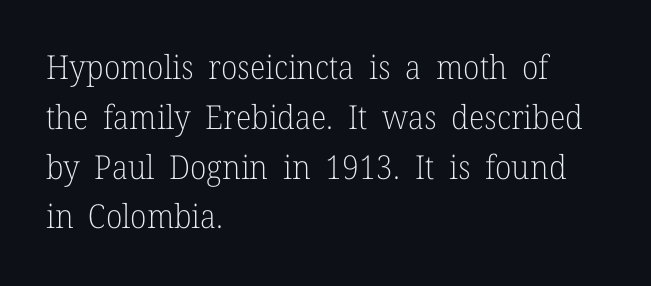
The image shows 33 px light serif type, upright; set left-aligned, normal line spacing (1.51x), normal letter spacing, not underlined; low stroke contrast and a medium x-height.
